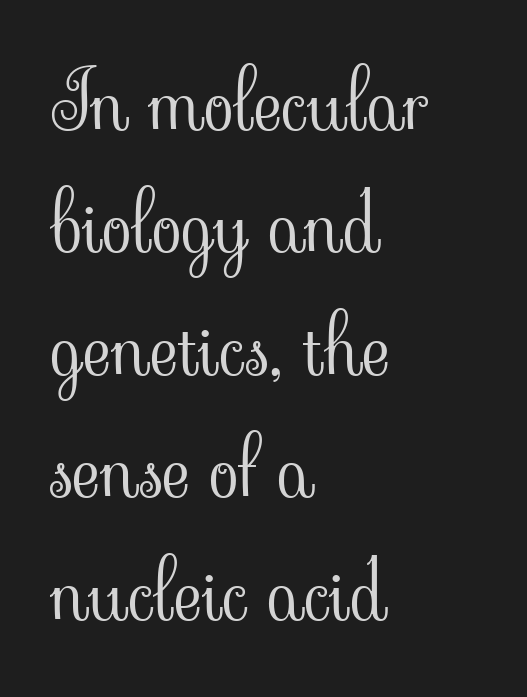
Are there feet on the stems? There are — it's a serif. The lines are quadded left. Whoever set this chose a conventional vertical rhythm. No heavy texture on the line: the type isn't bold. These lines were composed using upright roman letters. The rendering keeps characters at their native spacing.
